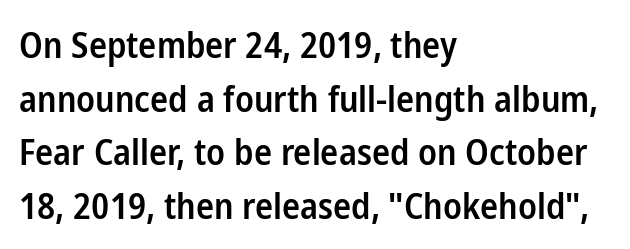
Successive baselines arrive at the customary interval. This is roman type, the default non-slanted kind. Only glyphs here, with clear space below each row. Stems and bowls a touch heavier than normal — semibold.
